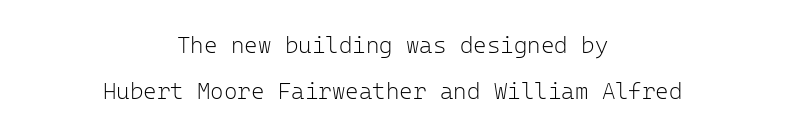
{"italic": "no", "bold": "no", "underline": "no", "align": "center", "line_spacing": "loose", "line_spacing_ratio": 1.99, "letter_spacing": "normal", "letter_spacing_em": 0.0, "glyph_px": 23}
